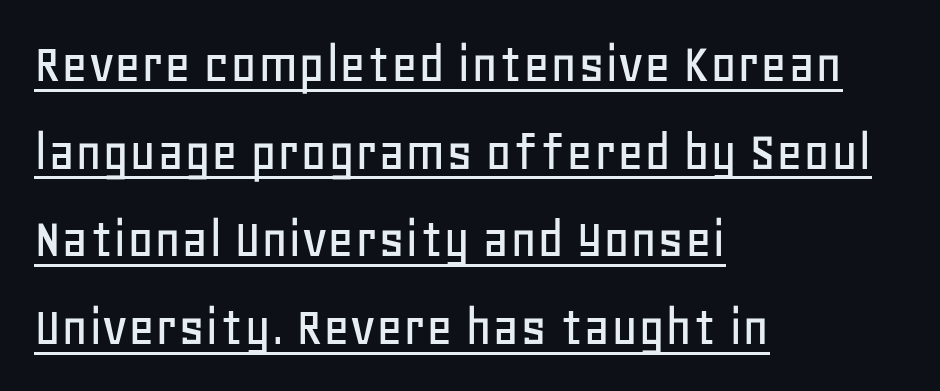
{"serif": "no", "italic": "no", "width": "normal", "stroke_contrast": "low", "x_height": "large", "monospaced": "no", "underline": "yes", "align": "left", "line_spacing": "normal", "line_spacing_ratio": 1.51, "letter_spacing": "normal", "letter_spacing_em": 0.0, "glyph_px": 58}
